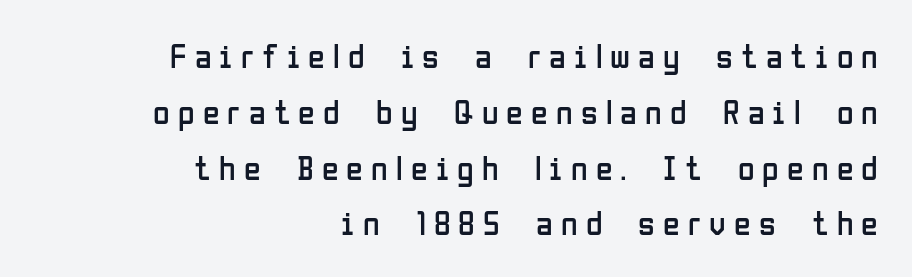
{"serif": "no", "italic": "no", "bold": "no", "weight": "regular", "width": "condensed", "stroke_contrast": "low", "x_height": "medium", "monospaced": "no", "underline": "no", "align": "right", "line_spacing": "normal", "line_spacing_ratio": 1.64, "letter_spacing": "wide", "letter_spacing_em": 0.24, "glyph_px": 34}
